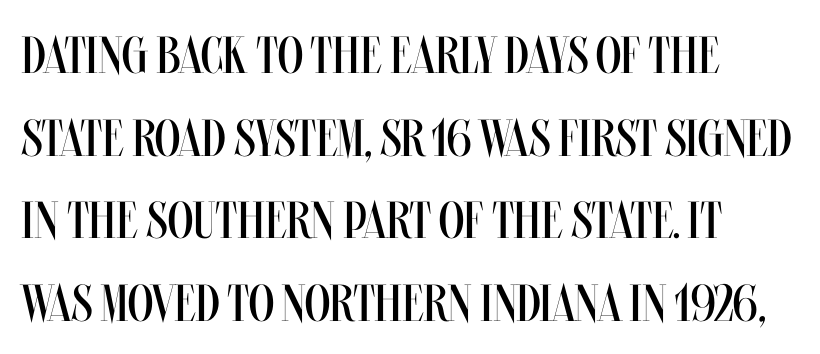
{"italic": "no", "bold": "no", "weight": "regular", "width": "condensed", "stroke_contrast": "medium", "x_height": "large", "monospaced": "no", "underline": "no", "align": "left", "line_spacing": "normal", "line_spacing_ratio": 1.59, "letter_spacing": "normal", "letter_spacing_em": 0.0, "glyph_px": 52}
